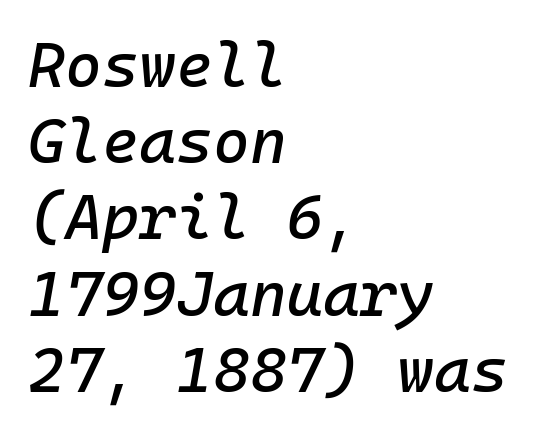
The image shows 63 px text type, italic (leaning right), monospaced; set left-aligned, line spacing 1.21x, normal letter spacing, not underlined; low stroke contrast and a medium x-height.
